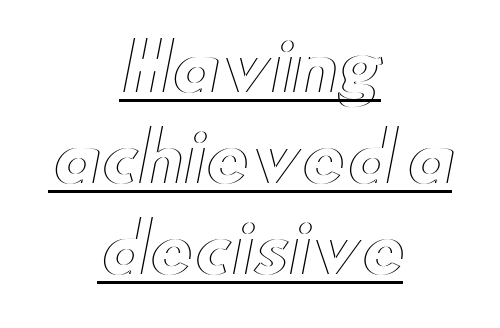
The image shows 66 px wide type; set centered, normal line spacing (1.38x), normal letter spacing, underlined; a small x-height.
